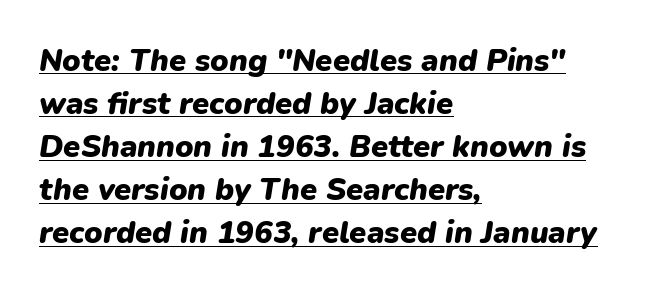
Designer's note — italics engaged. Compared with an ordinary text face, these strokes are far heavier — a full bold. You could not count columns in this text — the font is proportionally spaced. Compared with typical paragraphs, the rows here are spaced about the same. These lines keep a tight, regular rhythm from letter to letter. This rendering features underlined lettering.
